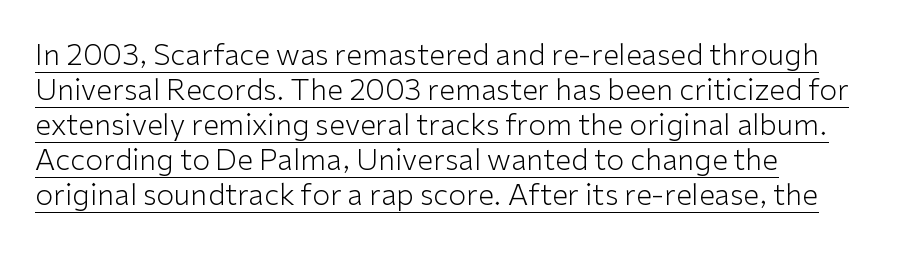
{"serif": "no", "italic": "no", "bold": "no", "weight": "light", "width": "normal", "stroke_contrast": "low", "x_height": "medium", "monospaced": "no", "underline": "yes", "align": "left", "line_spacing_ratio": 1.21, "letter_spacing": "normal", "letter_spacing_em": 0.0, "glyph_px": 29}
